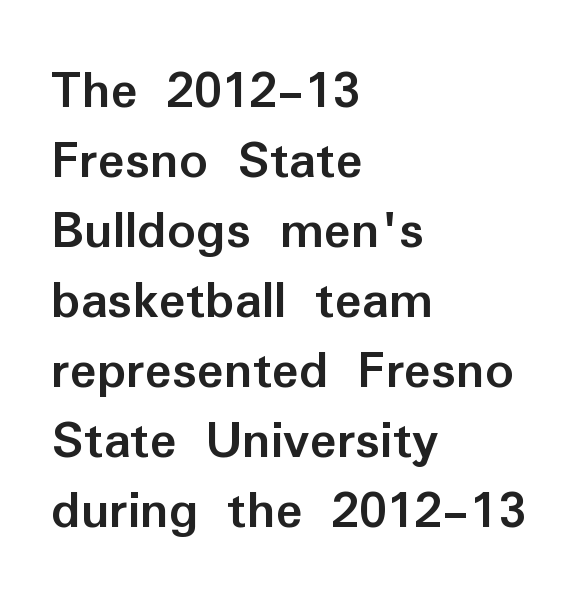
A bare baseline throughout the passage. Posture: upright roman. A typesetter would call this proportional, since set widths differ per character. The line texture is even and compact thanks to regular tracking. Notice how thick the strokes are: this is what a full bold looks like.
